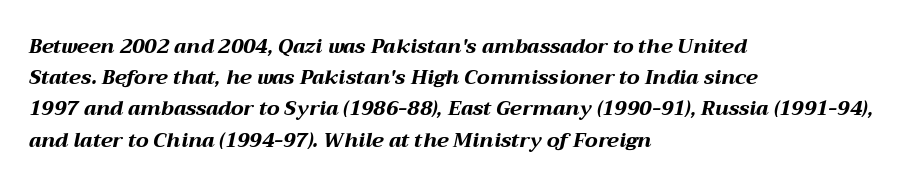
The image shows 20 px bold type, italic (leaning right); set left-aligned, normal line spacing (1.56x), normal letter spacing, not underlined.
